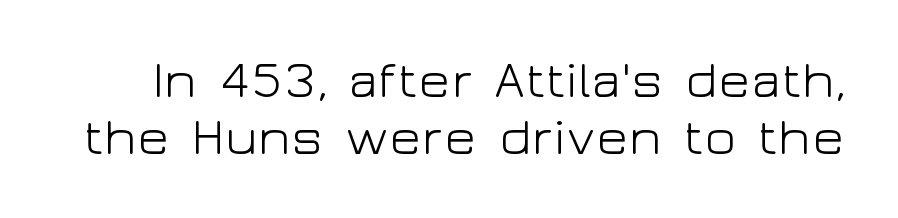
The image shows 53 px light, wide sans-serif type, upright; set tight line spacing (1.07x), normal letter spacing, not underlined; low stroke contrast and a medium x-height.
